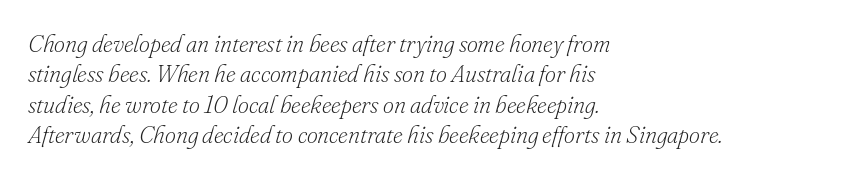
The strokes are not fattened; the text isn't bold. The rendering applies a slant to the glyphs. Summary of vertical rhythm: regular, with standard interline spacing. Characters follow at the spacing the type designer built in. The paragraph shown leans on its left margin.
